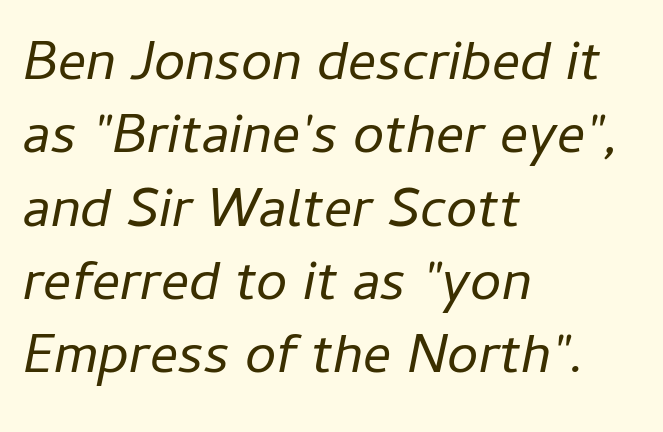
Q: Is the text bold? A: No.
Q: Is the text italic (slanted)? A: Yes, it leans right by about 11 degrees.
Q: Is the text underlined? A: No.
Q: How is the paragraph aligned? A: Left-aligned.
Q: Is the spacing between letters normal or unusually wide? A: Normal.
Q: Is the spacing between lines tight, normal or loose? A: Normal.
Q: Width (condensed, normal, or wide)? A: Normal.
Q: Stroke contrast? A: Low.
Q: x-height? A: Medium.
Q: Monospaced? A: No.
